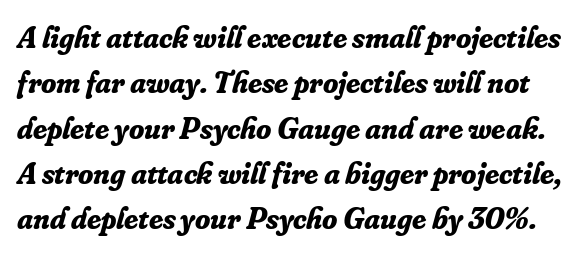
The passage shown is typeset with a serif family. These lines were composed using italics. The rendering keeps characters at their native spacing. Successive baselines arrive at the customary interval.
